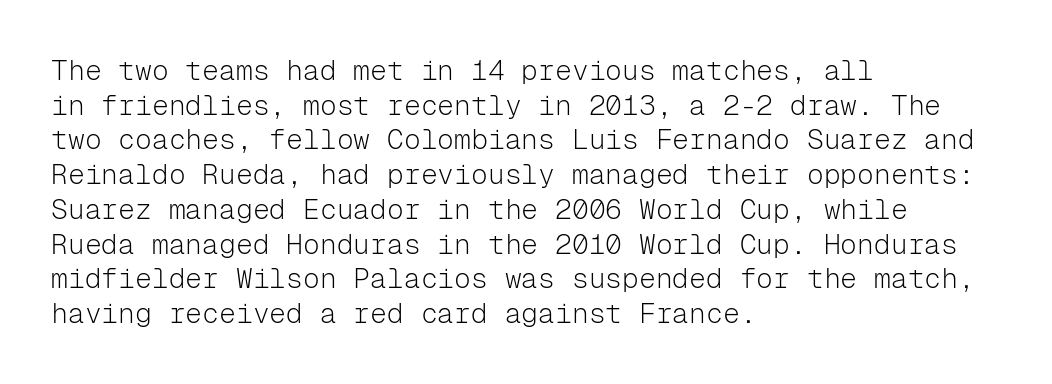
The image shows 28 px light sans-serif type, upright, monospaced; set left-aligned, line spacing 1.24x, normal letter spacing, not underlined; low stroke contrast and a medium x-height.
